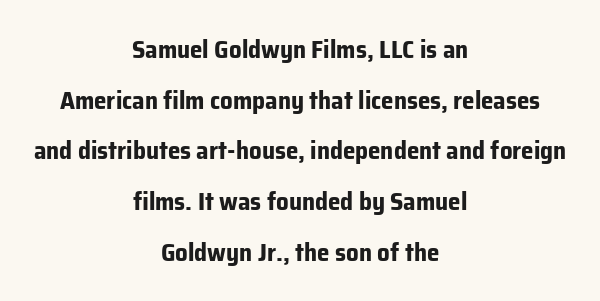
Q: Is the text bold? A: Yes.
Q: Is the text italic (slanted)? A: No, it is upright.
Q: Is the text underlined? A: No.
Q: How is the paragraph aligned? A: Centered.
Q: Is the spacing between letters normal or unusually wide? A: Normal.
Q: Is the spacing between lines tight, normal or loose? A: Loose.
